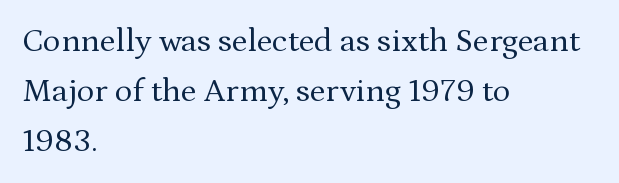
Q: Is the text bold? A: No.
Q: Is the text italic (slanted)? A: No, it is upright.
Q: Is the typeface a serif or a sans-serif typeface? A: Serif.
Q: Is the text underlined? A: No.
Q: How is the paragraph aligned? A: Left-aligned.
Q: Is the spacing between letters normal or unusually wide? A: Normal.
Q: Is the spacing between lines tight, normal or loose? A: Normal.
Q: Width (condensed, normal, or wide)? A: Normal.
Q: Stroke contrast? A: Medium.
Q: x-height? A: Medium.
Q: Monospaced? A: No.
